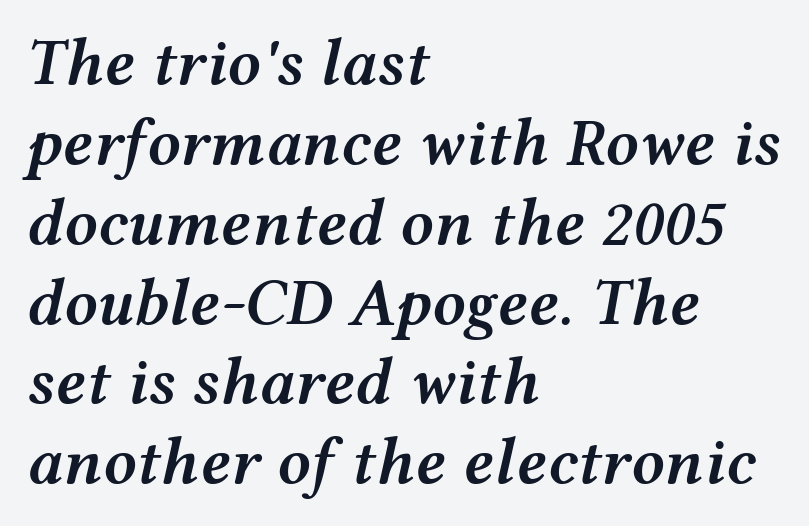
The lines in this sample share a left origin and differ only in where they stop. Quick note: underline off. The face used here is a semibold: visibly heavier than regular, lighter than bold. The face used here is proportionally spaced, like ordinary book or web type.
